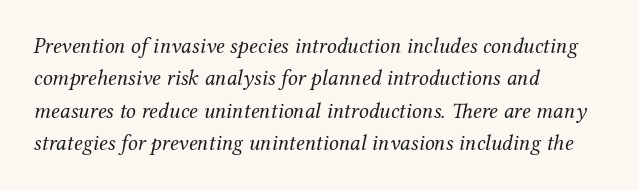
The image shows 22 px text type, italic (leaning right); set left-aligned, normal line spacing (1.47x), normal letter spacing, not underlined.
